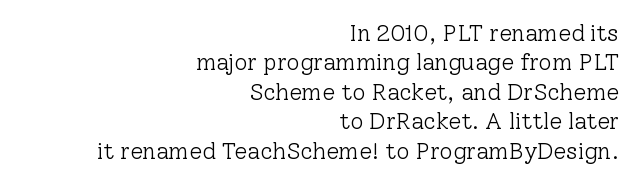
Q: Is the text bold? A: No.
Q: Is the text italic (slanted)? A: No, it is upright.
Q: Is the text underlined? A: No.
Q: How is the paragraph aligned? A: Right-aligned.
Q: Is the spacing between letters normal or unusually wide? A: Normal.
Q: Is the spacing between lines tight, normal or loose? A: Normal.
